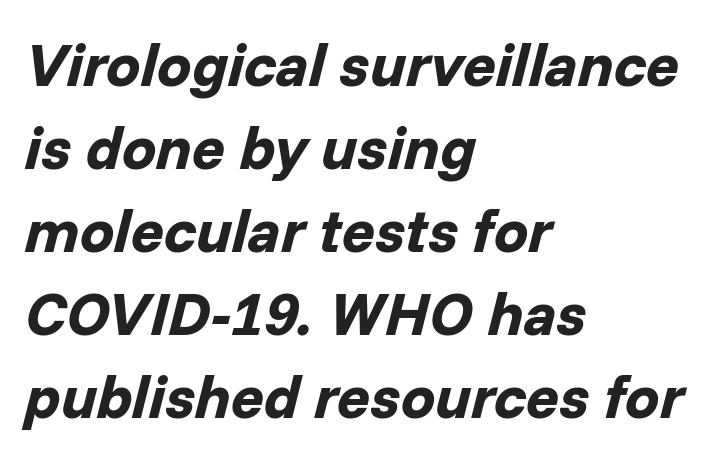
The image shows 61 px bold type, italic (leaning right); set left-aligned, normal line spacing (1.36x), normal letter spacing, not underlined; low stroke contrast and a medium x-height.
